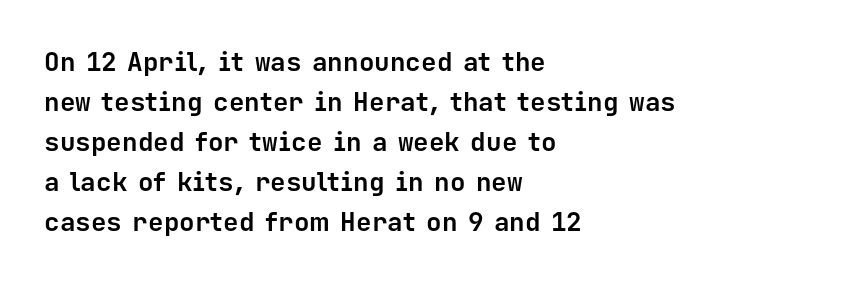
The image shows 26 px bold type, upright; set left-aligned, normal line spacing (1.54x), normal letter spacing, not underlined.
